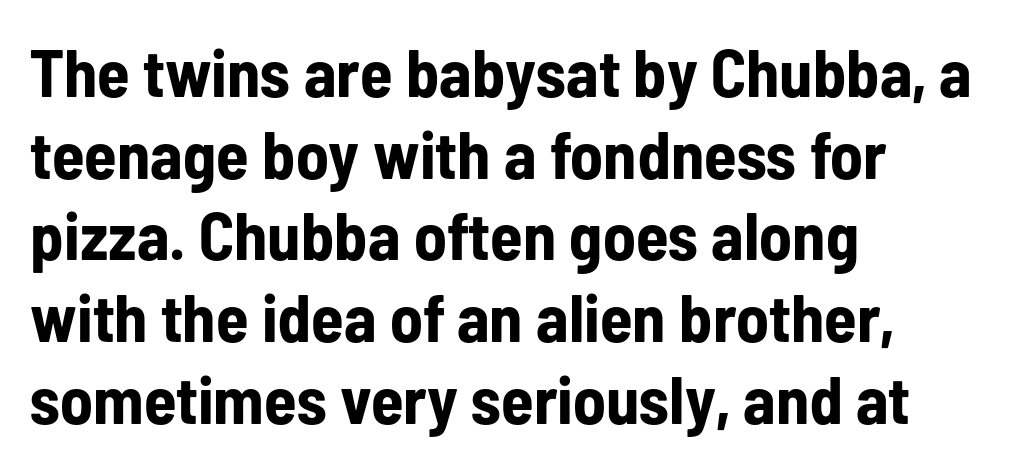
The image shows 67 px bold, condensed sans-serif type, upright; set left-aligned, line spacing 1.22x, normal letter spacing, not underlined; low stroke contrast and a medium x-height.
